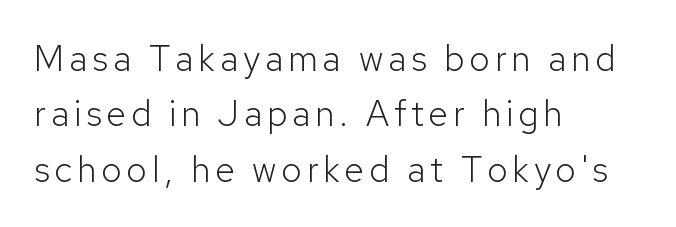
Q: Is the text bold? A: No.
Q: Is the text italic (slanted)? A: No, it is upright.
Q: Is the typeface a serif or a sans-serif typeface? A: Sans-serif.
Q: Is the text underlined? A: No.
Q: How is the paragraph aligned? A: Left-aligned.
Q: Is the spacing between lines tight, normal or loose? A: Normal.
Q: Width (condensed, normal, or wide)? A: Normal.
Q: Stroke contrast? A: Low.
Q: x-height? A: Medium.
Q: Monospaced? A: No.
